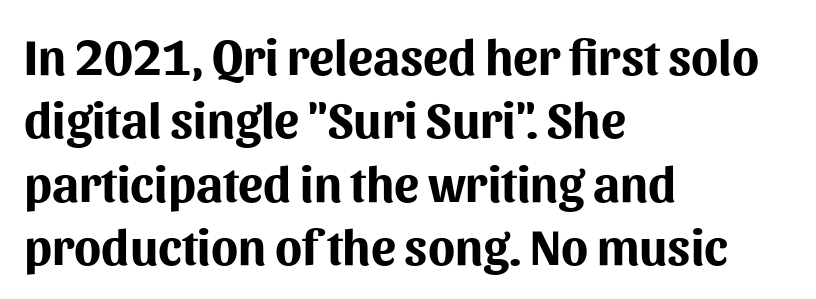
Q: Is the text bold? A: Yes.
Q: Is the text italic (slanted)? A: No, it is upright.
Q: Is the typeface a serif or a sans-serif typeface? A: Sans-serif.
Q: Is the text underlined? A: No.
Q: How is the paragraph aligned? A: Left-aligned.
Q: Is the spacing between letters normal or unusually wide? A: Normal.
Q: Is the spacing between lines tight, normal or loose? A: Normal.
Q: Width (condensed, normal, or wide)? A: Normal.
Q: Stroke contrast? A: Medium.
Q: x-height? A: Medium.
Q: Monospaced? A: No.
